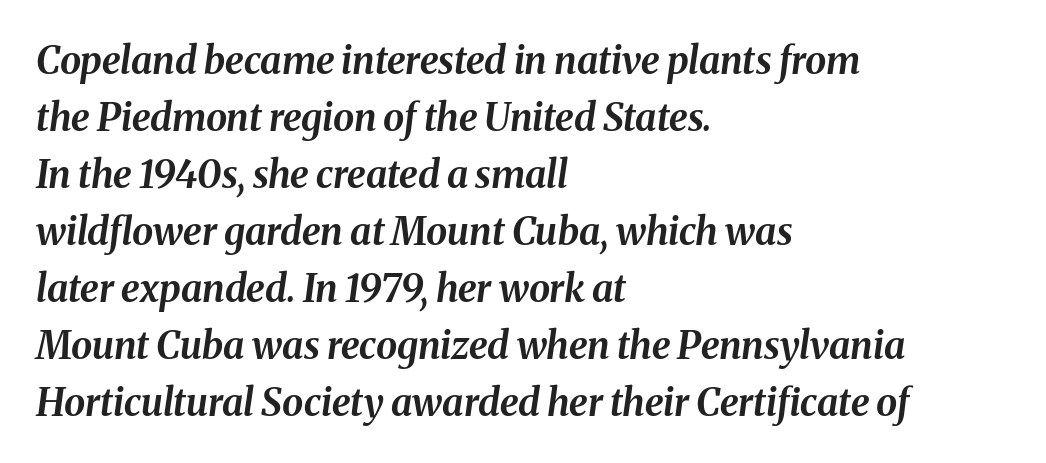
The image shows 38 px bold type, italic (leaning right); set left-aligned, normal line spacing (1.5x), normal letter spacing, not underlined; medium stroke contrast and a medium x-height.
